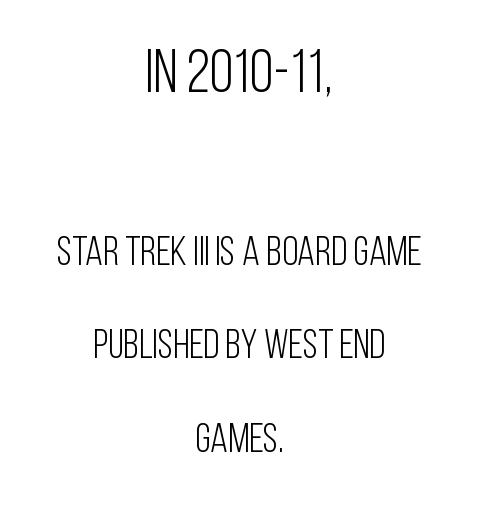
Q: Is the text bold? A: No.
Q: Is the text italic (slanted)? A: No, it is upright.
Q: Is the typeface a serif or a sans-serif typeface? A: Sans-serif.
Q: Is the text underlined? A: No.
Q: How is the paragraph aligned? A: Centered.
Q: Is the spacing between letters normal or unusually wide? A: Normal.
Q: Is the spacing between lines tight, normal or loose? A: Loose.
Q: Which block of text is set in a larger size, the first (top) or the second (bottom)? A: The first (top) one.
Q: Width (condensed, normal, or wide)? A: Condensed.
Q: Stroke contrast? A: Low.
Q: x-height? A: Large.
Q: Monospaced? A: No.
